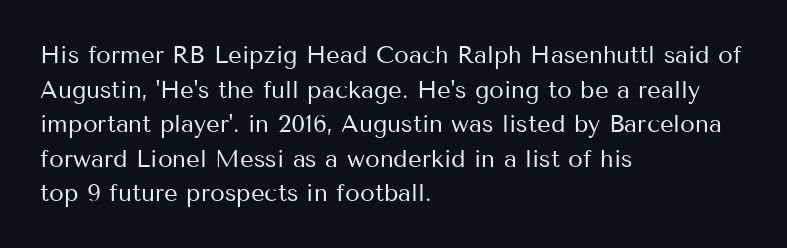
Q: Is the text bold? A: No.
Q: Is the text italic (slanted)? A: No, it is upright.
Q: Is the text underlined? A: No.
Q: How is the paragraph aligned? A: Left-aligned.
Q: Is the spacing between letters normal or unusually wide? A: Normal.
Q: Is the spacing between lines tight, normal or loose? A: Normal.
